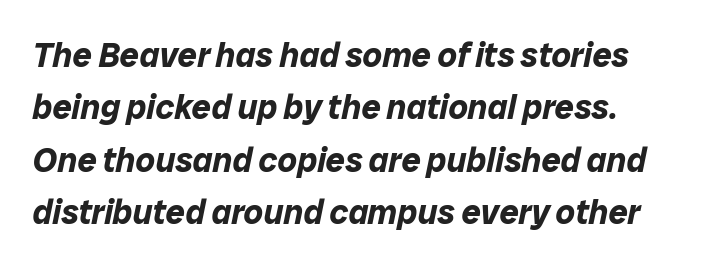
Q: Is the text bold? A: Yes.
Q: Is the text italic (slanted)? A: Yes, it leans right by about 12 degrees.
Q: Is the text underlined? A: No.
Q: How is the paragraph aligned? A: Left-aligned.
Q: Is the spacing between letters normal or unusually wide? A: Normal.
Q: Is the spacing between lines tight, normal or loose? A: Normal.
Q: Width (condensed, normal, or wide)? A: Normal.
Q: Stroke contrast? A: Low.
Q: x-height? A: Medium.
Q: Monospaced? A: No.
